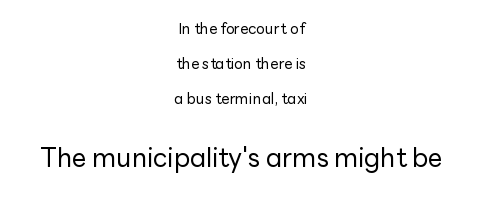
Q: Is the text bold? A: No.
Q: Is the text italic (slanted)? A: No, it is upright.
Q: Is the text underlined? A: No.
Q: How is the paragraph aligned? A: Centered.
Q: Is the spacing between letters normal or unusually wide? A: Normal.
Q: Is the spacing between lines tight, normal or loose? A: Loose.
Q: Which block of text is set in a larger size, the first (top) or the second (bottom)? A: The second (bottom) one.
